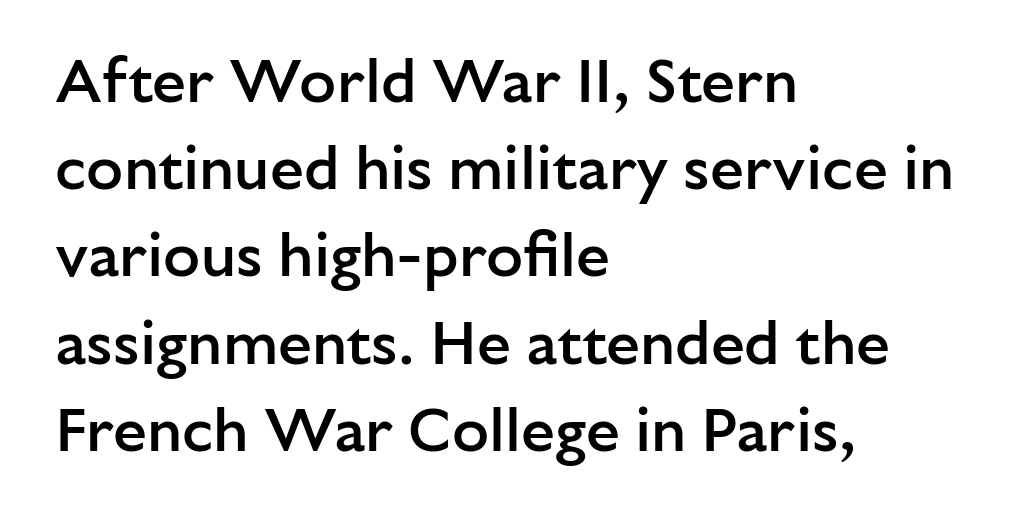
Q: Is the text bold? A: Semi-bold.
Q: Is the text italic (slanted)? A: No, it is upright.
Q: Is the typeface a serif or a sans-serif typeface? A: Sans-serif.
Q: Is the text underlined? A: No.
Q: How is the paragraph aligned? A: Left-aligned.
Q: Is the spacing between letters normal or unusually wide? A: Normal.
Q: Is the spacing between lines tight, normal or loose? A: Normal.
Q: Width (condensed, normal, or wide)? A: Normal.
Q: Stroke contrast? A: Low.
Q: x-height? A: Medium.
Q: Monospaced? A: No.
